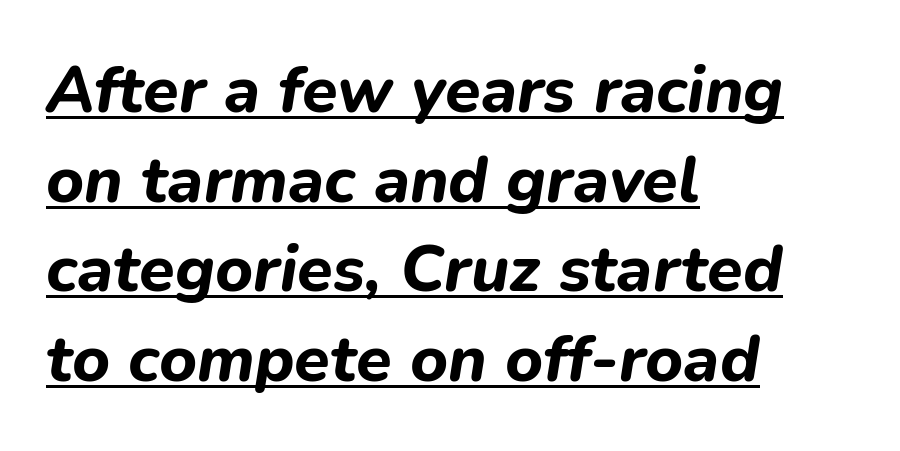
Q: Is the text bold? A: Yes.
Q: Is the text italic (slanted)? A: Yes, it leans right by about 9 degrees.
Q: Is the text underlined? A: Yes.
Q: How is the paragraph aligned? A: Left-aligned.
Q: Is the spacing between letters normal or unusually wide? A: Normal.
Q: Is the spacing between lines tight, normal or loose? A: Normal.
Q: Width (condensed, normal, or wide)? A: Normal.
Q: Stroke contrast? A: Low.
Q: x-height? A: Medium.
Q: Monospaced? A: No.
